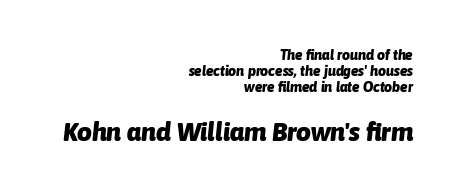
The image shows 26 px bold type, italic (leaning right); set right-aligned, line spacing 1.16x, normal letter spacing, not underlined; the second (bottom) block is 1.86x larger.
